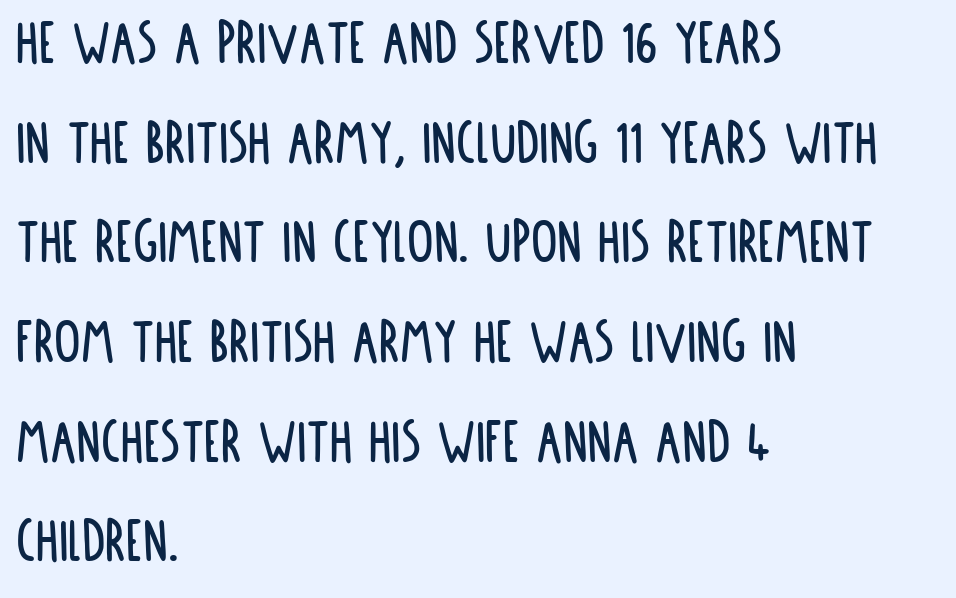
{"serif": "no", "italic": "no", "width": "condensed", "stroke_contrast": "low", "x_height": "large", "monospaced": "no", "underline": "no", "align": "left", "line_spacing": "normal", "line_spacing_ratio": 1.51, "letter_spacing": "normal", "letter_spacing_em": 0.0, "glyph_px": 66}
